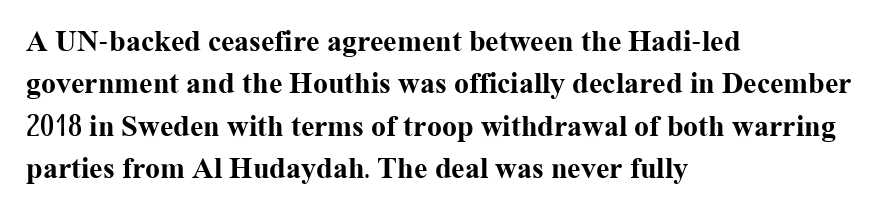
The image shows 30 px bold serif type, upright; set left-aligned, normal line spacing (1.41x), normal letter spacing, not underlined; medium stroke contrast and a medium x-height.
